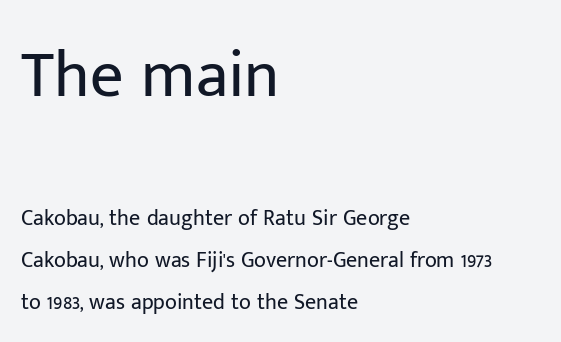
A sans-serif font was chosen for this passage. No chunkiness to these letters — they're not bold. No word sits above an underline. Ascenders rise straight up at ninety degrees.
